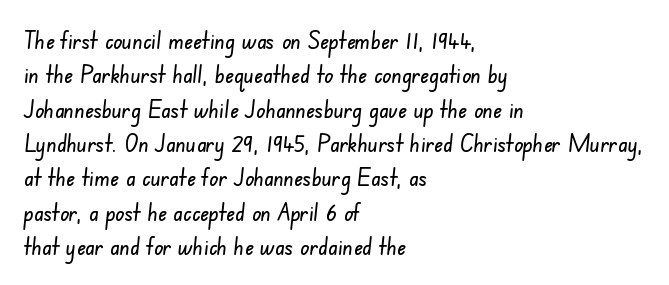
Every row of glyphs begins at an identical x-position on the left. The face used here is rendered with its standard letterfit. Leading matches the norm, producing a regular column. Plain, unruled lines of type.
